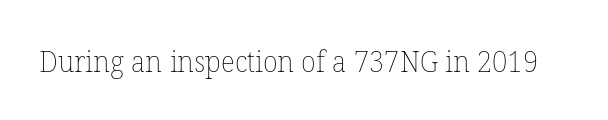
Standard letterfit; no display-style spreading of the glyphs. Glance below the letters and you will spot only blank space. Character widths vary here, with narrow letters taking less room than wide ones. The font sits on the lighter half of the weight spectrum, regular included. These lines were composed using upright roman letters.
